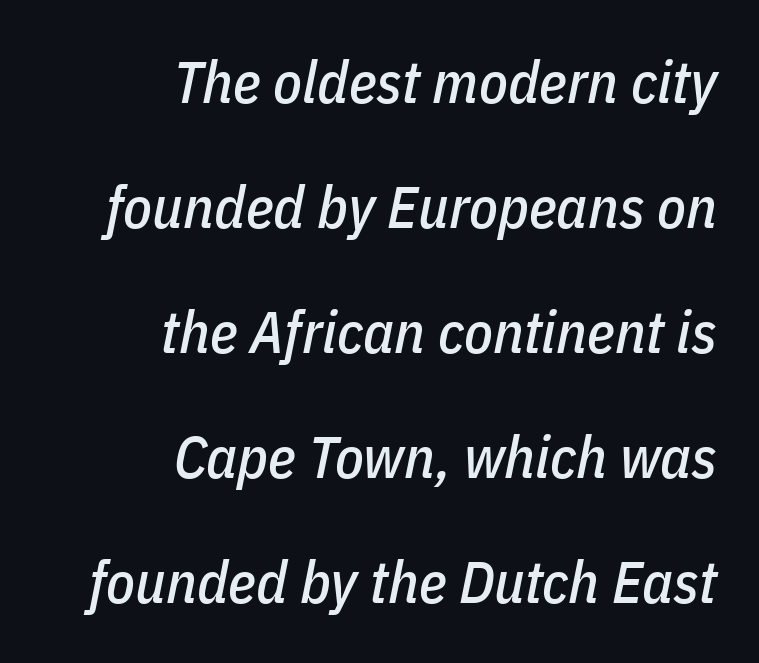
{"italic": "yes", "lean": "right", "slant_degrees": 11, "width": "condensed", "stroke_contrast": "low", "x_height": "medium", "monospaced": "no", "underline": "no", "align": "right", "line_spacing": "loose", "line_spacing_ratio": 2.12, "letter_spacing": "normal", "letter_spacing_em": 0.0, "glyph_px": 59}
